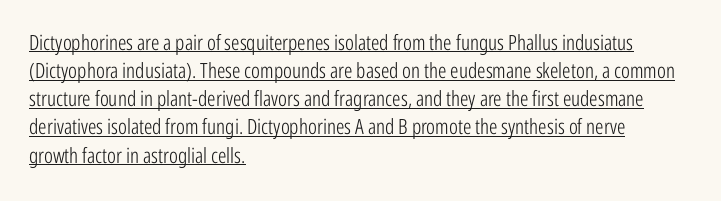
The image shows 21 px text type, upright; set left-aligned, normal line spacing (1.34x), normal letter spacing, underlined.
